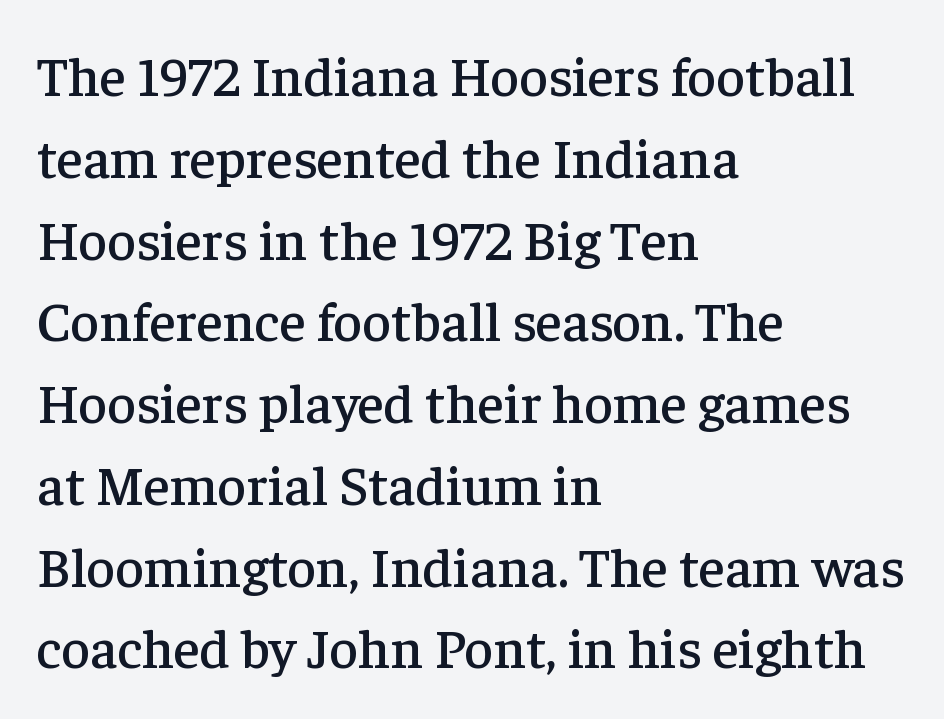
Q: Is the text italic (slanted)? A: No, it is upright.
Q: Is the typeface a serif or a sans-serif typeface? A: Serif.
Q: Is the text underlined? A: No.
Q: How is the paragraph aligned? A: Left-aligned.
Q: Is the spacing between letters normal or unusually wide? A: Normal.
Q: Is the spacing between lines tight, normal or loose? A: Normal.
Q: Width (condensed, normal, or wide)? A: Normal.
Q: Stroke contrast? A: Low.
Q: x-height? A: Medium.
Q: Monospaced? A: No.
